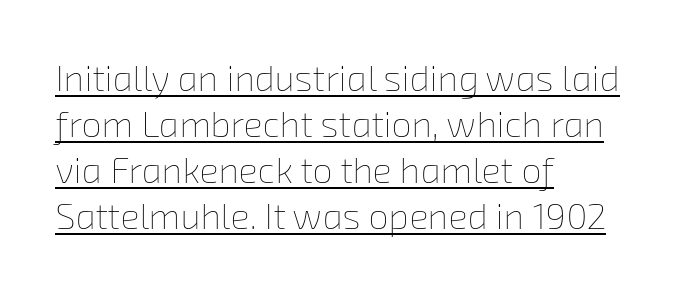
The image shows 36 px thin type; set left-aligned, normal line spacing (1.28x), normal letter spacing, underlined; low stroke contrast and a medium x-height.
